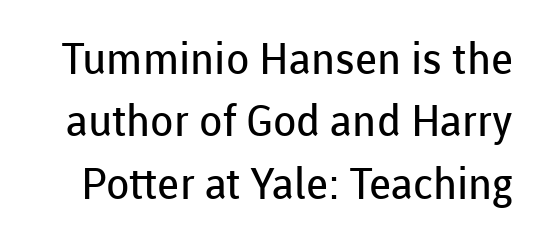
The image shows 43 px regular-weight sans-serif type, upright; set normal line spacing (1.45x), normal letter spacing, not underlined; low stroke contrast and a medium x-height.
